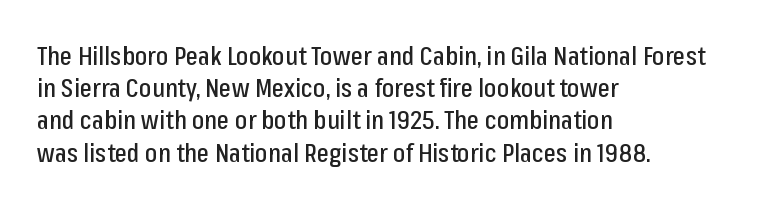
You could call the tracking neutral — neither tight nor loose. Posture: upright roman. Which margin do the lines hug? The left one — the right edge is uneven. Decoration check: the copy has no underline.
